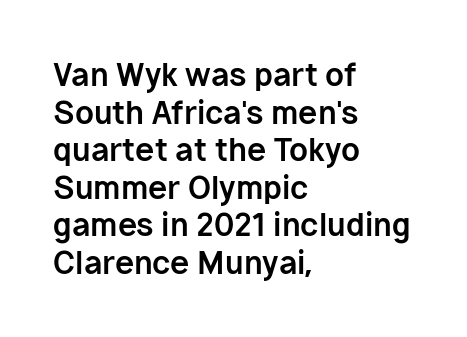
{"serif": "no", "italic": "no", "bold": "yes", "weight": "bold", "width": "normal", "stroke_contrast": "low", "x_height": "medium", "monospaced": "no", "underline": "no", "align": "left", "line_spacing_ratio": 1.21, "letter_spacing": "normal", "letter_spacing_em": 0.0, "glyph_px": 31}
